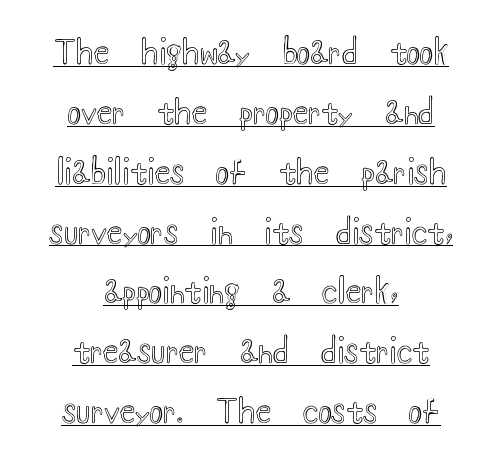
Q: Is the text italic (slanted)? A: No, it is upright.
Q: Is the text underlined? A: Yes.
Q: How is the paragraph aligned? A: Centered.
Q: Is the spacing between letters normal or unusually wide? A: Normal.
Q: Width (condensed, normal, or wide)? A: Wide.
Q: x-height? A: Small.
Q: Monospaced? A: No.
